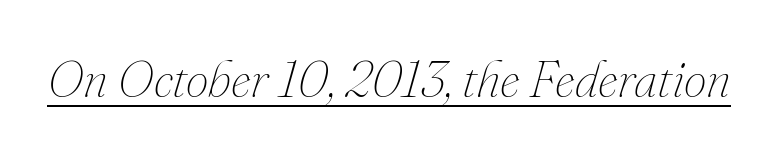
Ink coverage per letter is moderate at most. These lines are rendered in a variable-pitch font. Tracking here is standard; glyphs follow each other at the usual distance. Honestly, the underline is the first thing you notice here. Italic? Definitely — the glyphs are oblique.
